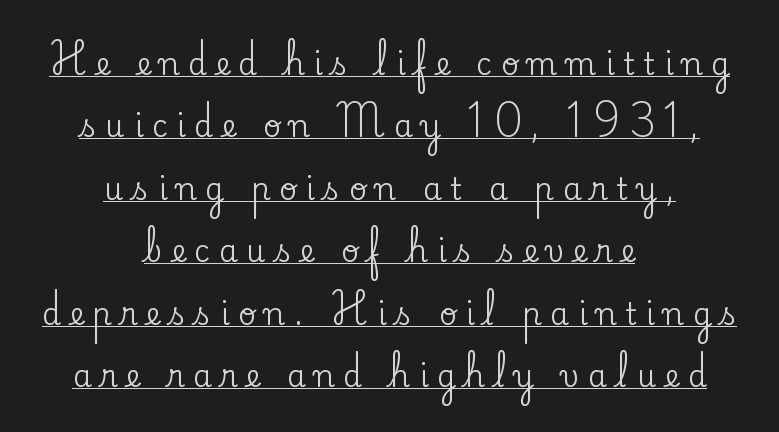
{"serif": "yes", "italic": "no", "width": "normal", "stroke_contrast": "low", "x_height": "small", "monospaced": "no", "underline": "yes", "align": "center", "line_spacing": "loose", "line_spacing_ratio": 2.08, "letter_spacing": "wide", "letter_spacing_em": 0.3, "glyph_px": 30}
